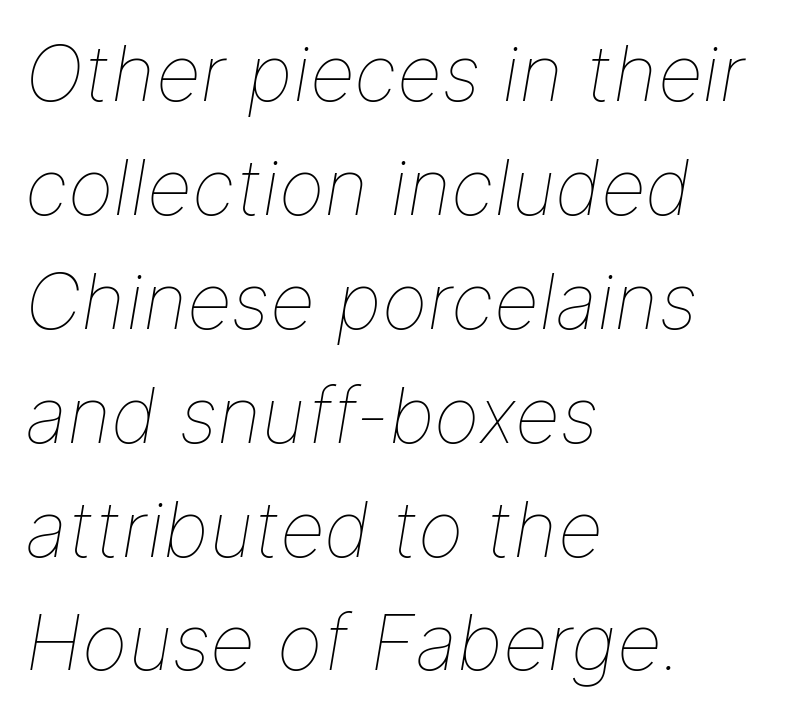
Q: Is the text bold? A: No.
Q: Is the text italic (slanted)? A: Yes, it leans right by about 9 degrees.
Q: Is the text underlined? A: No.
Q: How is the paragraph aligned? A: Left-aligned.
Q: Is the spacing between letters normal or unusually wide? A: Normal.
Q: Is the spacing between lines tight, normal or loose? A: Normal.
Q: Width (condensed, normal, or wide)? A: Normal.
Q: Stroke contrast? A: Low.
Q: x-height? A: Medium.
Q: Monospaced? A: No.
